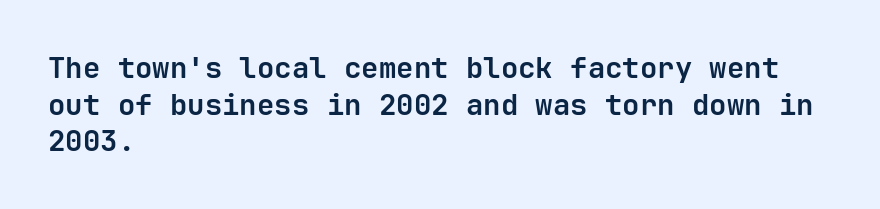
The image shows 29 px bold sans-serif type, upright, monospaced; set left-aligned, normal line spacing (1.26x), normal letter spacing, not underlined; low stroke contrast and a medium x-height.
